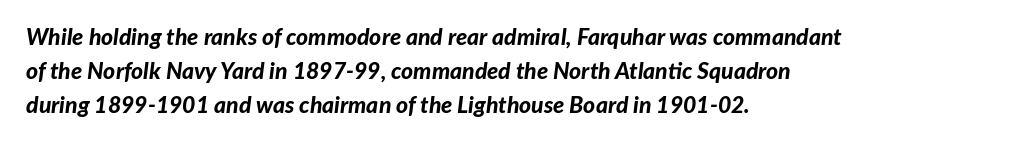
Each glyph is drawn with heavy, bold strokes. A bare baseline throughout the passage. Does extra space separate the letters? No, they use regular spacing. The line-height multiplier appears to be the usual default. Which margin do the lines hug? The left one — the right edge is uneven. Is the type slanted? Yes — the strokes lean at a clear angle.
